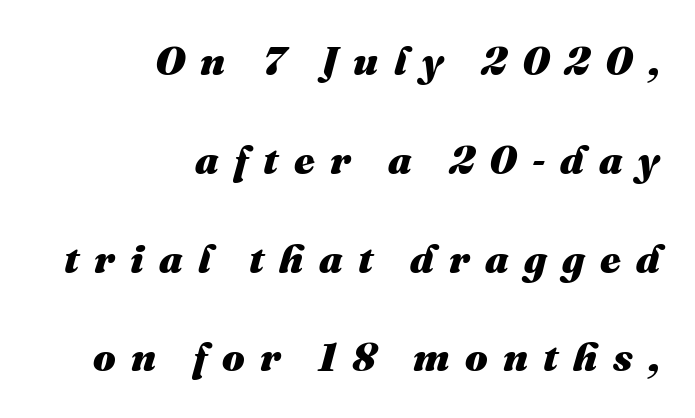
Q: Is the text bold? A: Yes.
Q: Is the text italic (slanted)? A: Yes, it leans right by about 16 degrees.
Q: Is the text underlined? A: No.
Q: How is the paragraph aligned? A: Right-aligned.
Q: Is the spacing between letters normal or unusually wide? A: Unusually wide.
Q: Is the spacing between lines tight, normal or loose? A: Loose.
Q: Width (condensed, normal, or wide)? A: Normal.
Q: Stroke contrast? A: Medium.
Q: x-height? A: Medium.
Q: Monospaced? A: No.
